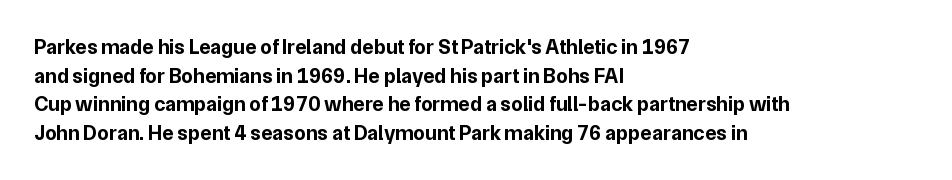
{"italic": "no", "bold": "yes", "underline": "no", "align": "left", "line_spacing": "normal", "line_spacing_ratio": 1.36, "letter_spacing": "normal", "letter_spacing_em": 0.0, "glyph_px": 21}
